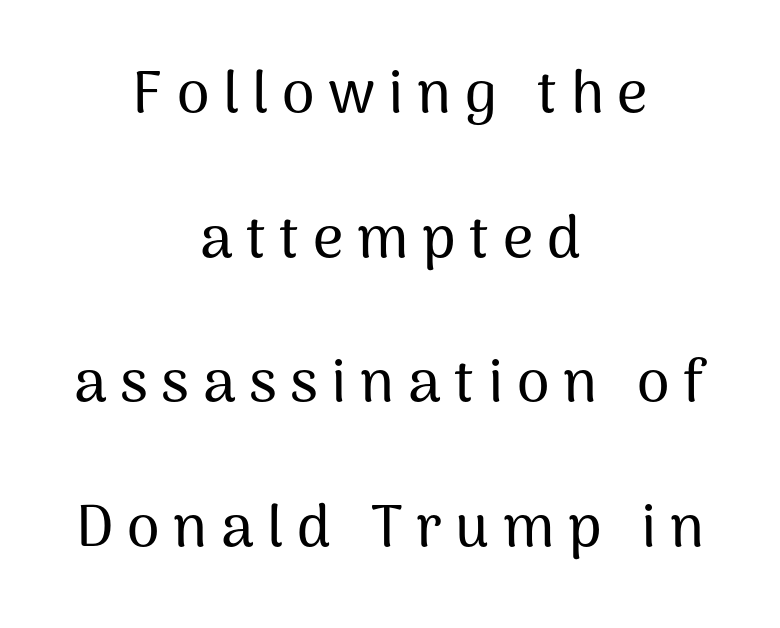
Q: Is the text italic (slanted)? A: No, it is upright.
Q: Is the typeface a serif or a sans-serif typeface? A: Sans-serif.
Q: Is the text underlined? A: No.
Q: How is the paragraph aligned? A: Centered.
Q: Is the spacing between letters normal or unusually wide? A: Unusually wide.
Q: Is the spacing between lines tight, normal or loose? A: Loose.
Q: Width (condensed, normal, or wide)? A: Normal.
Q: Stroke contrast? A: Medium.
Q: x-height? A: Medium.
Q: Monospaced? A: No.
